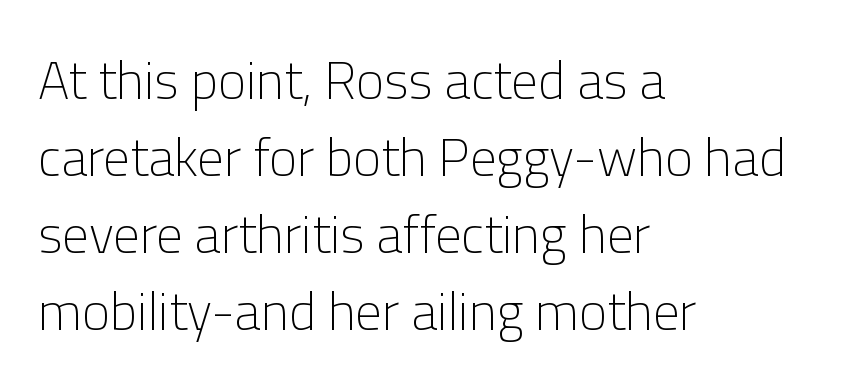
Line spacing here is normal. This sample has the flowing, uneven cadence of proportional lettering. Unlike a traditional serif, this face leaves its strokes unadorned. Stems here are at most as thick as an everyday book face. The area under the type is left untouched.
